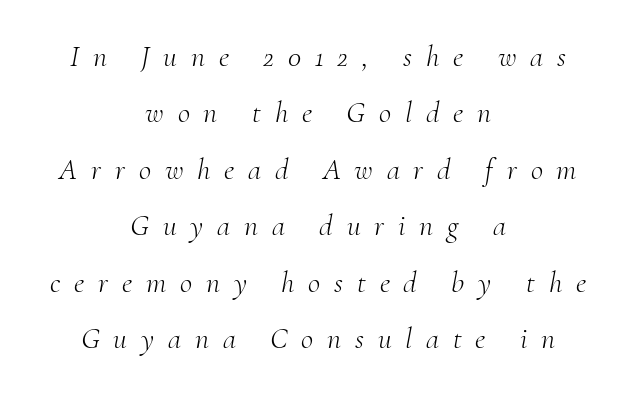
Q: Is the text bold? A: No.
Q: Is the text italic (slanted)? A: Yes, it leans right by about 10 degrees.
Q: Is the typeface a serif or a sans-serif typeface? A: Serif.
Q: Is the text underlined? A: No.
Q: How is the paragraph aligned? A: Centered.
Q: Is the spacing between letters normal or unusually wide? A: Unusually wide.
Q: Width (condensed, normal, or wide)? A: Normal.
Q: Stroke contrast? A: Medium.
Q: x-height? A: Small.
Q: Monospaced? A: No.
